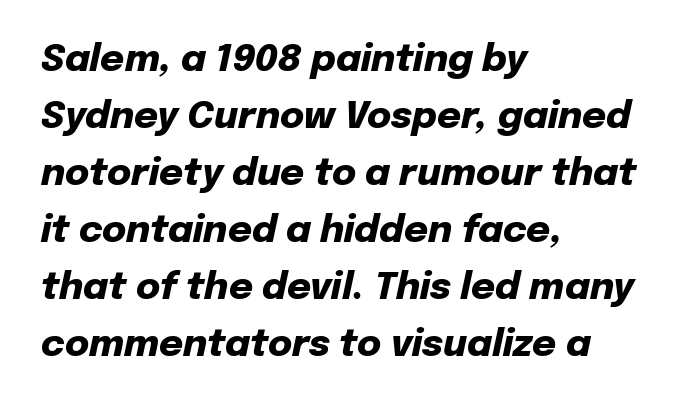
The image shows 37 px heavy type, italic (leaning right); set left-aligned, normal line spacing (1.54x), normal letter spacing, not underlined; low stroke contrast and a medium x-height.
